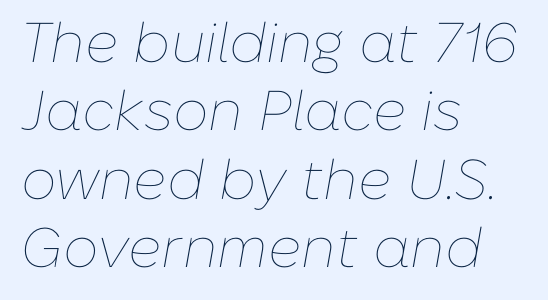
Q: Is the text bold? A: No.
Q: Is the text italic (slanted)? A: Yes, it leans right by about 10 degrees.
Q: Is the text underlined? A: No.
Q: How is the paragraph aligned? A: Left-aligned.
Q: Is the spacing between letters normal or unusually wide? A: Normal.
Q: Width (condensed, normal, or wide)? A: Normal.
Q: Stroke contrast? A: Low.
Q: x-height? A: Medium.
Q: Monospaced? A: No.
